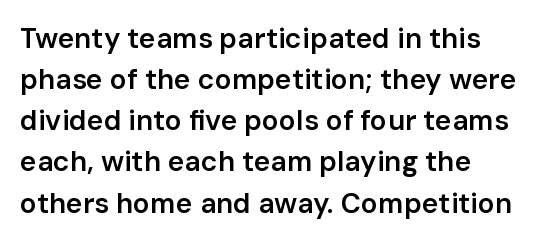
The image shows 28 px semibold sans-serif type, upright; set left-aligned, normal line spacing (1.47x), normal letter spacing, not underlined; low stroke contrast and a medium x-height.
